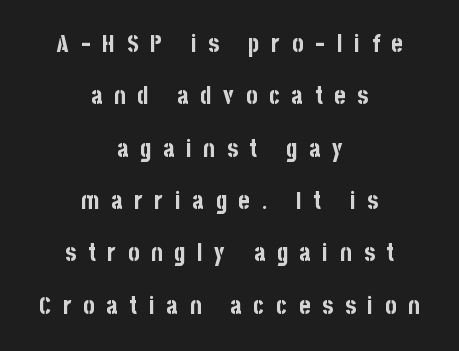
{"italic": "no", "bold": "yes", "underline": "no", "align": "center", "line_spacing": "loose", "line_spacing_ratio": 2.18, "letter_spacing": "wide", "letter_spacing_em": 0.49, "glyph_px": 24}
